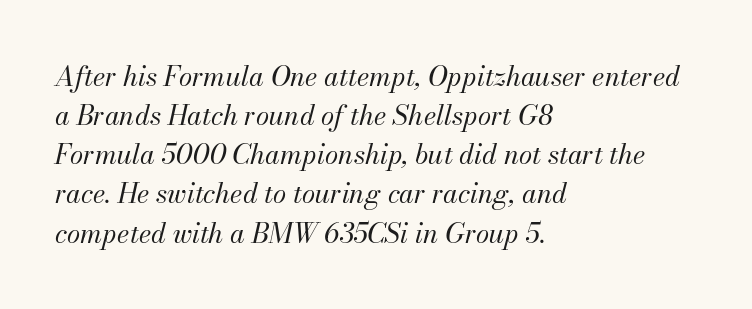
One-word summary of the alignment: left. The zone under the glyphs is completely vacant. Rendered with sloped, italic letterforms. Vertical stems look standard width or narrower in stroke. A typesetter would call this leading conventional body-copy spacing. How are the letters spaced? Ordinarily, with no added tracking.
